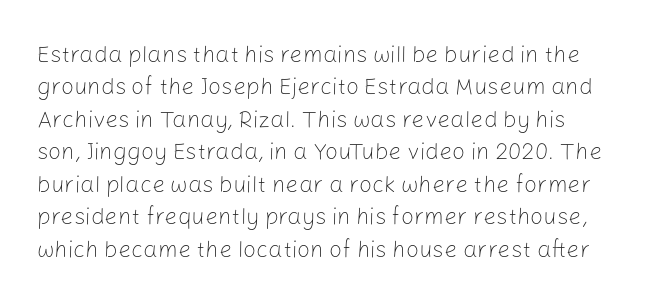
Students, observe: this is what conventionally led text looks like. The face used here is rendered with its standard letterfit. The font's upright variant was chosen for this text. Clear beneath every line of the passage. The letters look calm and open, with moderate or lighter stems.
